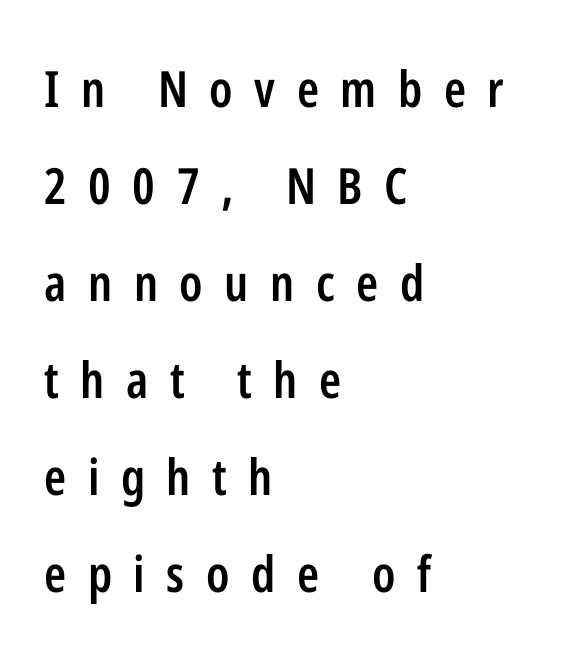
Q: Is the text bold? A: Semi-bold.
Q: Is the text italic (slanted)? A: No, it is upright.
Q: Is the typeface a serif or a sans-serif typeface? A: Sans-serif.
Q: Is the text underlined? A: No.
Q: How is the paragraph aligned? A: Left-aligned.
Q: Is the spacing between letters normal or unusually wide? A: Unusually wide.
Q: Is the spacing between lines tight, normal or loose? A: Loose.
Q: Width (condensed, normal, or wide)? A: Condensed.
Q: Stroke contrast? A: Low.
Q: x-height? A: Medium.
Q: Monospaced? A: No.
